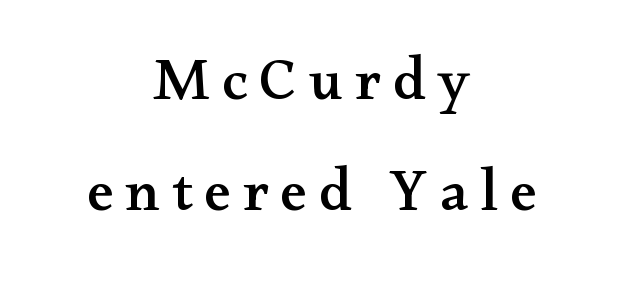
Q: Is the text italic (slanted)? A: No, it is upright.
Q: Is the typeface a serif or a sans-serif typeface? A: Serif.
Q: Is the text underlined? A: No.
Q: How is the paragraph aligned? A: Centered.
Q: Is the spacing between letters normal or unusually wide? A: Unusually wide.
Q: Width (condensed, normal, or wide)? A: Wide.
Q: Stroke contrast? A: Medium.
Q: x-height? A: Small.
Q: Monospaced? A: No.
